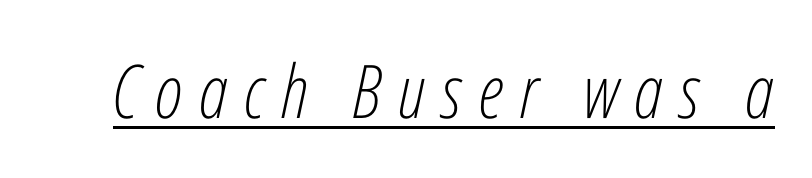
{"italic": "yes", "lean": "right", "slant_degrees": 12, "bold": "no", "weight": "light", "width": "condensed", "stroke_contrast": "low", "x_height": "medium", "monospaced": "no", "underline": "yes", "letter_spacing": "wide", "letter_spacing_em": 0.22, "glyph_px": 74}
